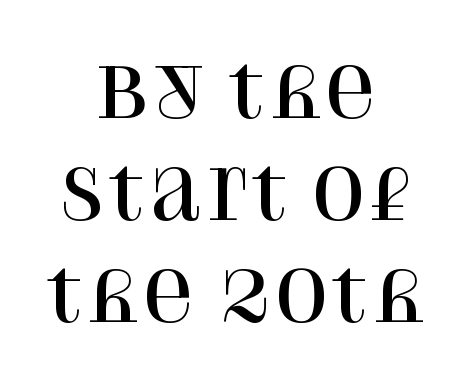
Q: Is the text italic (slanted)? A: No, it is upright.
Q: Is the typeface a serif or a sans-serif typeface? A: Serif.
Q: Is the text underlined? A: No.
Q: How is the paragraph aligned? A: Centered.
Q: Is the spacing between letters normal or unusually wide? A: Normal.
Q: Is the spacing between lines tight, normal or loose? A: Normal.
Q: Width (condensed, normal, or wide)? A: Normal.
Q: Stroke contrast? A: High.
Q: x-height? A: Large.
Q: Monospaced? A: No.
